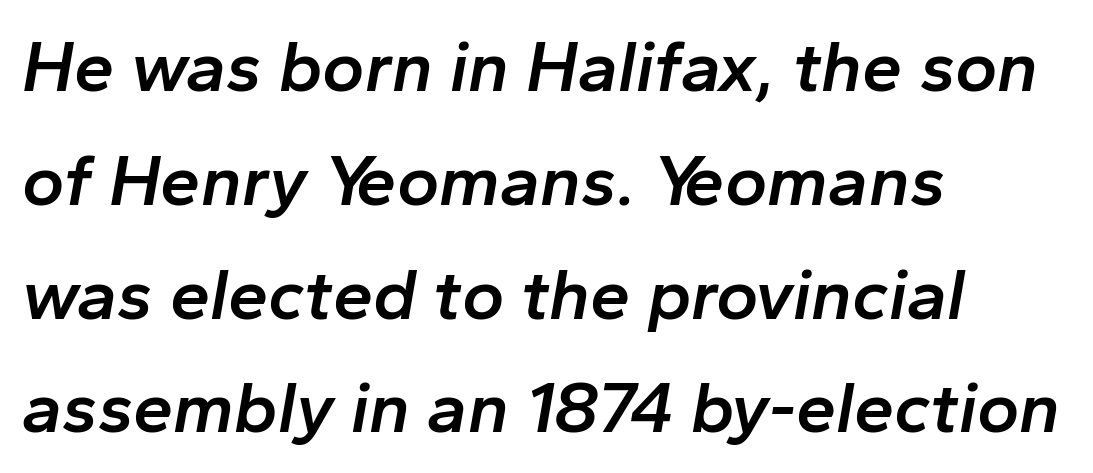
Q: Is the text bold? A: Semi-bold.
Q: Is the text italic (slanted)? A: Yes, it leans right by about 10 degrees.
Q: Is the text underlined? A: No.
Q: How is the paragraph aligned? A: Left-aligned.
Q: Is the spacing between letters normal or unusually wide? A: Normal.
Q: Is the spacing between lines tight, normal or loose? A: Normal.
Q: Width (condensed, normal, or wide)? A: Normal.
Q: Stroke contrast? A: Low.
Q: x-height? A: Medium.
Q: Monospaced? A: No.
